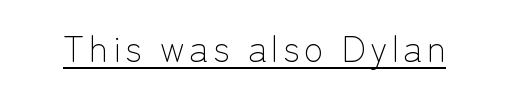
The image shows 36 px light sans-serif type, upright; set underlined; low stroke contrast and a medium x-height.
